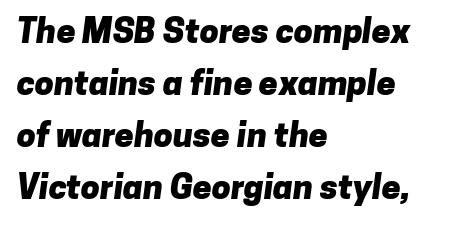
Q: Is the text bold? A: Yes.
Q: Is the typeface a serif or a sans-serif typeface? A: Sans-serif.
Q: Is the text underlined? A: No.
Q: How is the paragraph aligned? A: Left-aligned.
Q: Is the spacing between letters normal or unusually wide? A: Normal.
Q: Is the spacing between lines tight, normal or loose? A: Normal.
Q: Width (condensed, normal, or wide)? A: Normal.
Q: Stroke contrast? A: Low.
Q: x-height? A: Medium.
Q: Monospaced? A: No.
